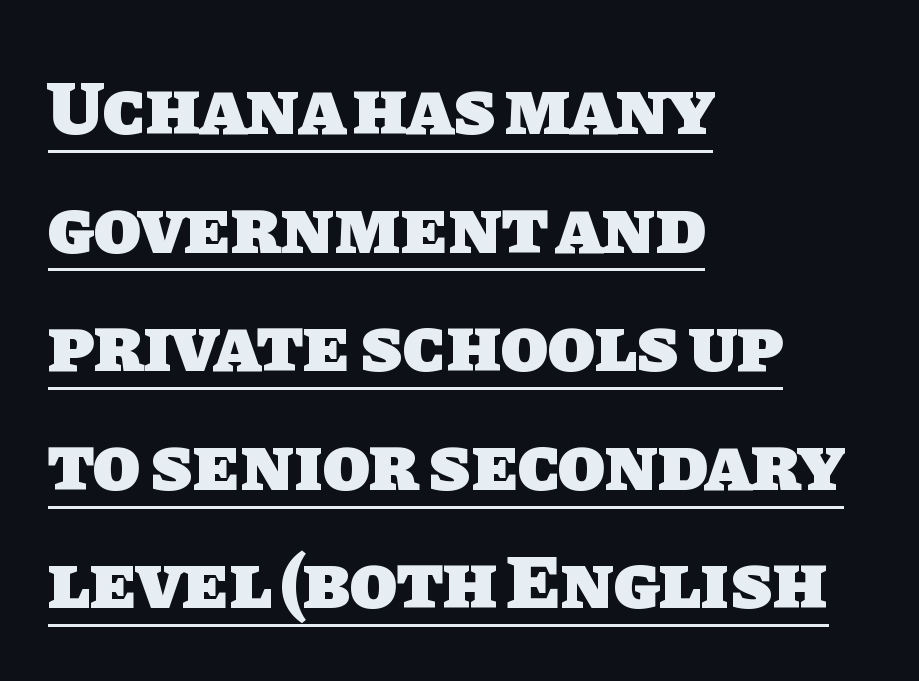
{"serif": "no", "bold": "yes", "weight": "heavy", "width": "normal", "stroke_contrast": "low", "x_height": "large", "monospaced": "no", "underline": "yes", "align": "left", "line_spacing": "normal", "line_spacing_ratio": 1.54, "letter_spacing": "normal", "letter_spacing_em": 0.0, "glyph_px": 77}
